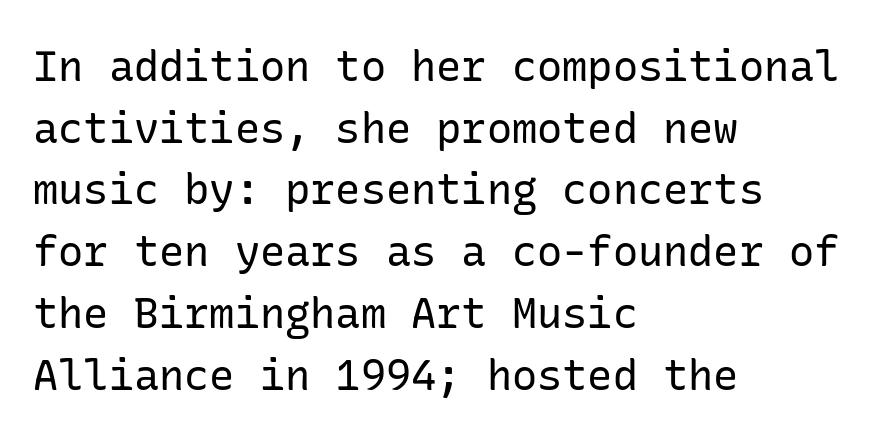
The image shows 42 px regular-weight sans-serif type, upright; set left-aligned, normal line spacing (1.47x), normal letter spacing, not underlined; low stroke contrast and a medium x-height.
